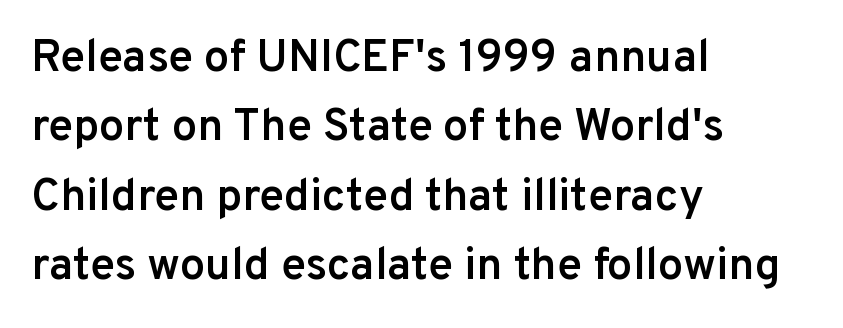
Emphasis by weight is partial: semibold. Do the letters lean? They stand straight. Character widths vary here, with narrow letters taking less room than wide ones. Spacing between characters is what you'd get straight out of the box.
